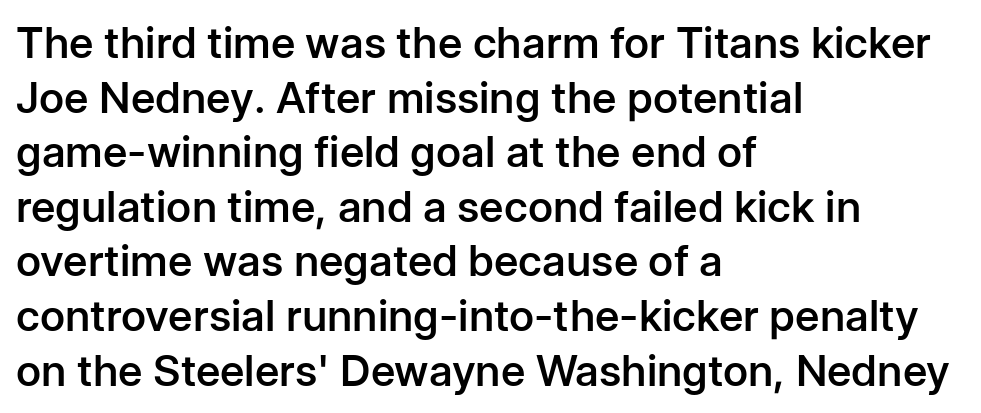
Typesetter's note: demi weight, one step under bold. A clean baseline with only descenders dipping below it. Examine the stroke ends and you'll find no serifs. This rendering leaves character spacing at its baseline value. Every stem runs plumb, perpendicular to the baseline. These lines are rendered in a variable-pitch font.
